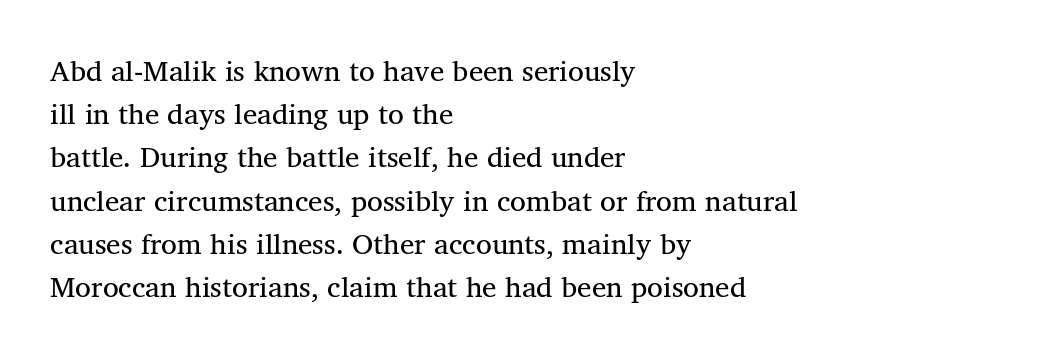
{"serif": "yes", "bold": "no", "weight": "regular", "width": "normal", "stroke_contrast": "medium", "x_height": "medium", "monospaced": "no", "underline": "no", "align": "left", "line_spacing": "normal", "line_spacing_ratio": 1.49, "letter_spacing": "normal", "letter_spacing_em": 0.0, "glyph_px": 29}
